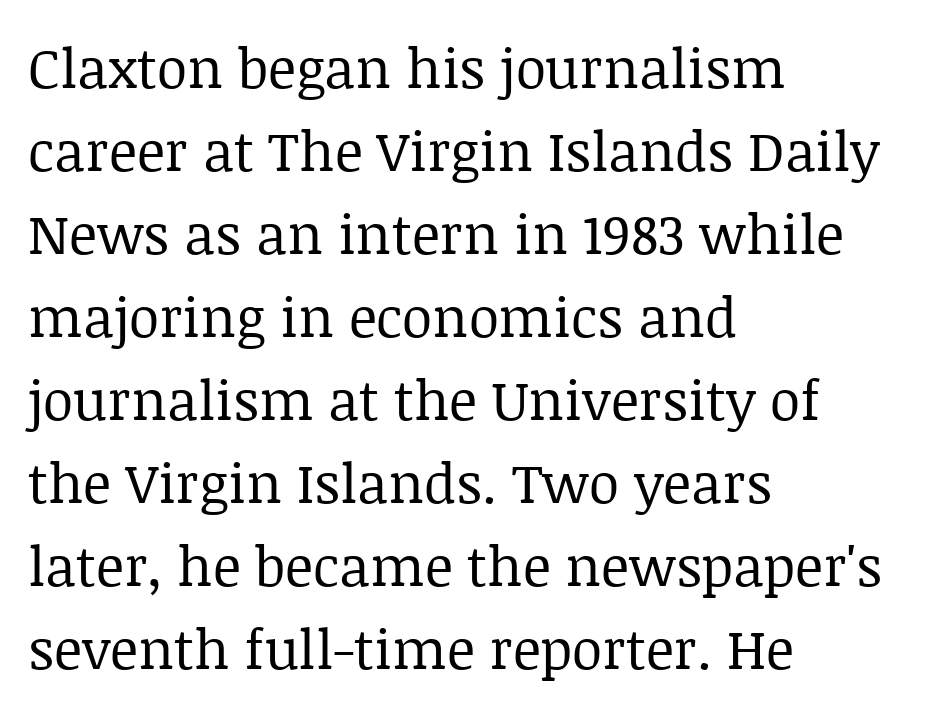
{"serif": "yes", "italic": "no", "bold": "no", "weight": "regular", "width": "normal", "stroke_contrast": "low", "x_height": "large", "monospaced": "no", "underline": "no", "align": "left", "line_spacing": "normal", "line_spacing_ratio": 1.51, "letter_spacing": "normal", "letter_spacing_em": 0.0, "glyph_px": 55}
